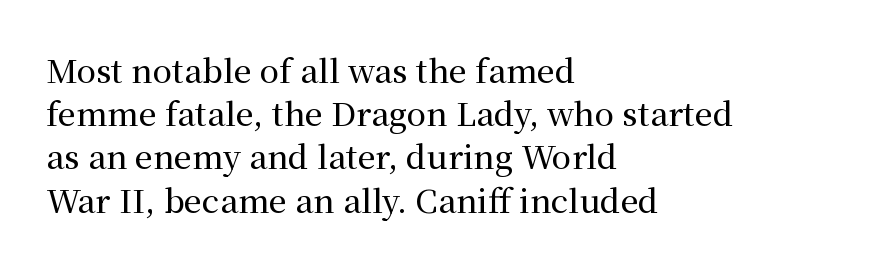
The image shows 32 px serif type, upright; set left-aligned, normal line spacing (1.35x), normal letter spacing, not underlined; medium stroke contrast and a medium x-height.
